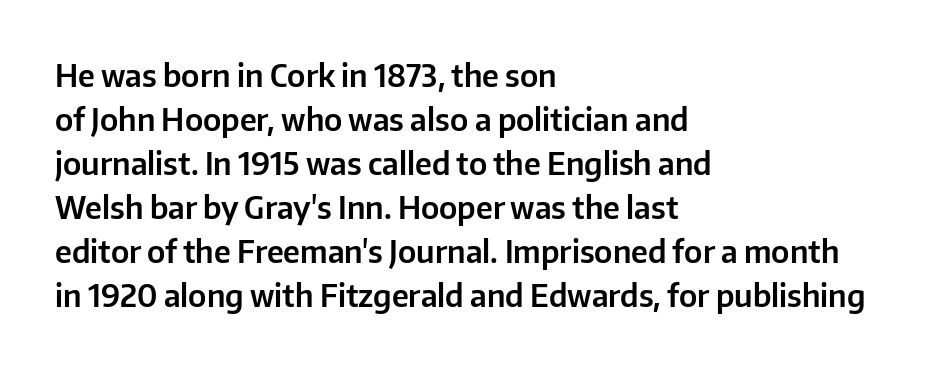
{"serif": "no", "italic": "no", "width": "normal", "stroke_contrast": "low", "x_height": "medium", "monospaced": "no", "underline": "no", "align": "left", "line_spacing": "normal", "line_spacing_ratio": 1.42, "letter_spacing": "normal", "letter_spacing_em": 0.0, "glyph_px": 31}
